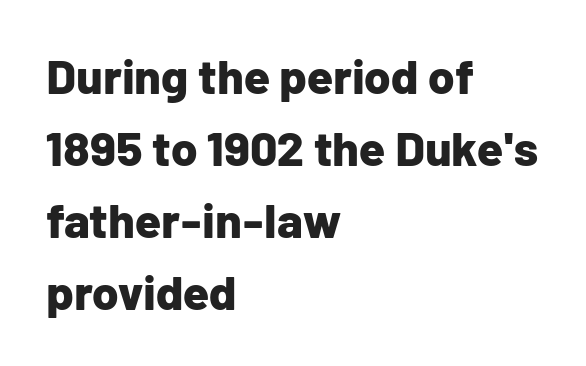
Designer's note — italics off, roman on. Reading down the column, the eye jumps a familiar distance to each next line. Is the letter spacing exaggerated? No — it looks like the ordinary default. The passage shown is not underscored anywhere. Varying glyph widths throughout — classic text-font behaviour.
